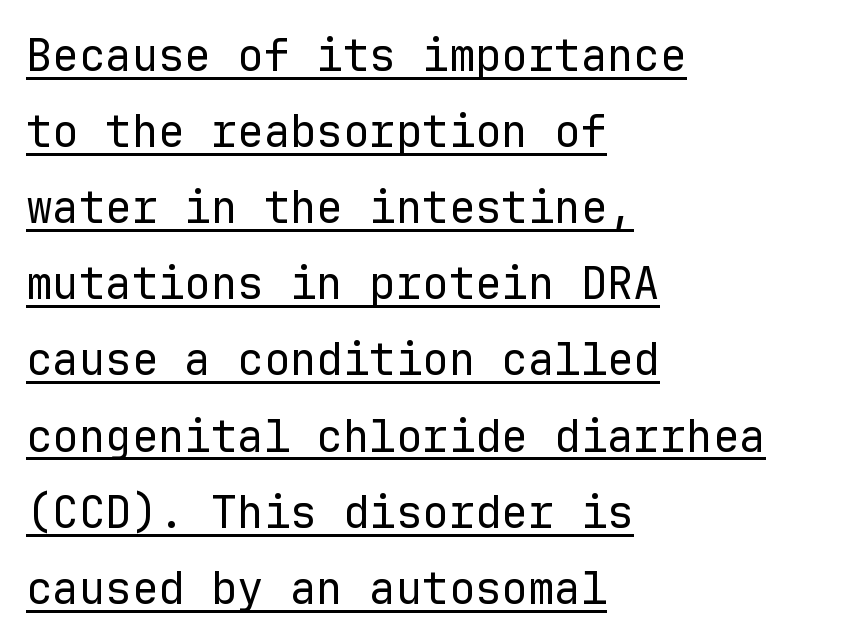
The image shows 44 px regular-weight sans-serif type, upright, monospaced; set left-aligned, line spacing 1.73x, normal letter spacing, underlined; low stroke contrast and a medium x-height.
